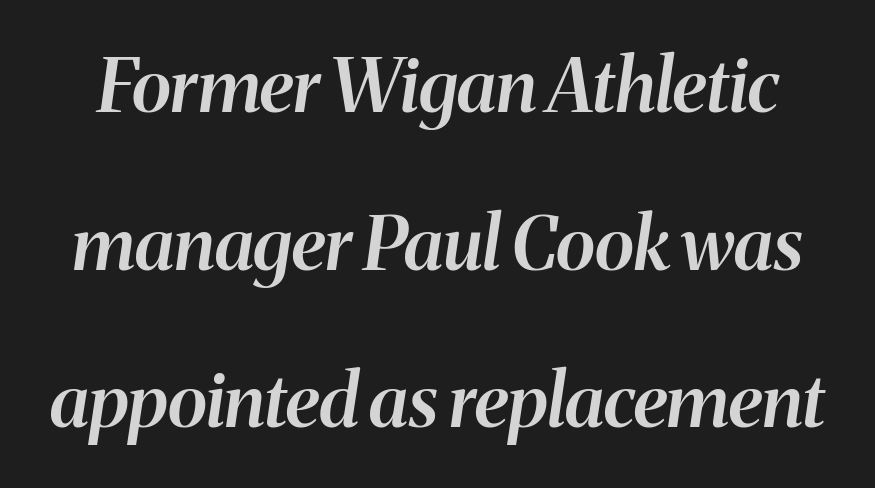
The image shows 74 px semibold type, italic (leaning right); set loose line spacing (2.13x), normal letter spacing, not underlined; medium stroke contrast and a medium x-height.
